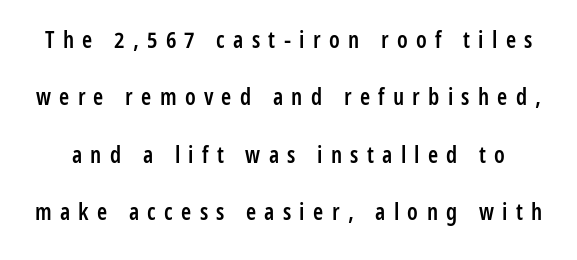
{"italic": "no", "bold": "semi", "underline": "no", "line_spacing": "loose", "line_spacing_ratio": 2.49, "letter_spacing": "wide", "letter_spacing_em": 0.36, "glyph_px": 23}
